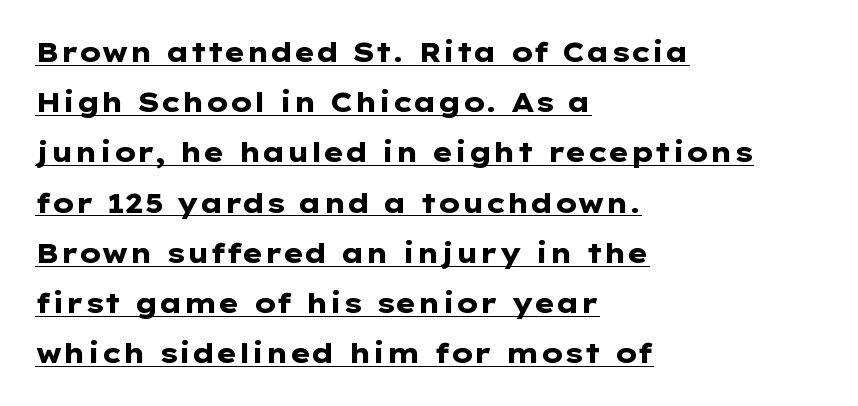
{"italic": "no", "bold": "yes", "underline": "yes", "align": "left", "line_spacing_ratio": 1.86, "letter_spacing": "normal", "letter_spacing_em": 0.0, "glyph_px": 27}
